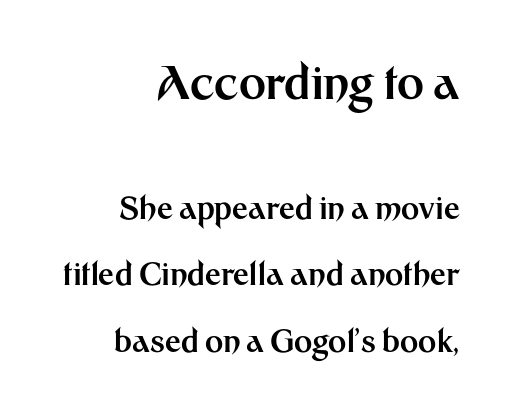
Does the weight exceed regular? Yes, all the way to bold. Only glyphs here, with clear space below each row. The specimen reads as upright at a glance. Reading down the block, your eye finds every line finishing at a fixed right position.
